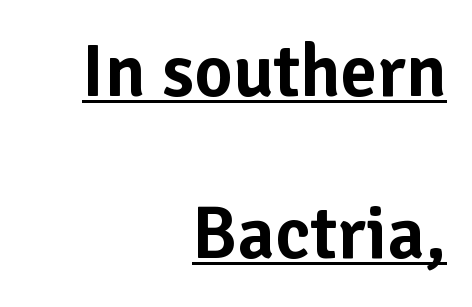
Is there an underline? Yes — a line sits under the letters. Words appear dense and cohesive because spacing is normal. The passage is arranged like a letterhead date or caption credit — flush right. Line spacing here is loose.
